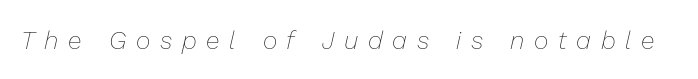
{"italic": "yes", "lean": "right", "slant_degrees": 13, "bold": "no", "underline": "no", "letter_spacing": "wide", "letter_spacing_em": 0.39, "glyph_px": 25}
